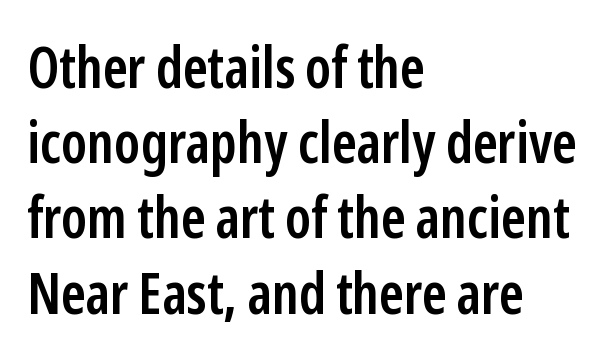
{"serif": "no", "italic": "no", "bold": "semi", "weight": "semibold", "width": "condensed", "stroke_contrast": "low", "x_height": "medium", "monospaced": "no", "underline": "no", "align": "left", "line_spacing": "normal", "line_spacing_ratio": 1.32, "letter_spacing": "normal", "letter_spacing_em": 0.0, "glyph_px": 57}
